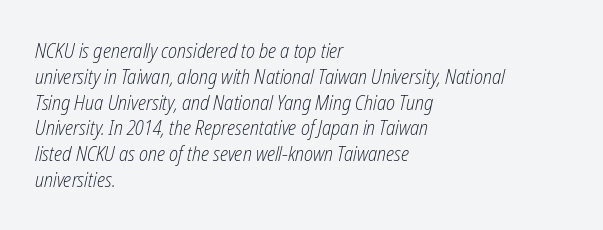
{"italic": "yes", "lean": "right", "slant_degrees": 12, "bold": "no", "underline": "no", "align": "left", "line_spacing_ratio": 1.23, "letter_spacing": "normal", "letter_spacing_em": 0.0, "glyph_px": 21}
